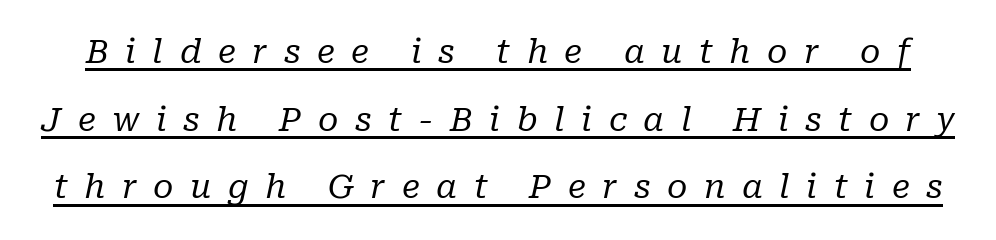
Q: Is the text bold? A: No.
Q: Is the text italic (slanted)? A: Yes, it leans right by about 10 degrees.
Q: Is the typeface a serif or a sans-serif typeface? A: Serif.
Q: Is the text underlined? A: Yes.
Q: Is the spacing between letters normal or unusually wide? A: Unusually wide.
Q: Is the spacing between lines tight, normal or loose? A: Loose.
Q: Width (condensed, normal, or wide)? A: Normal.
Q: Stroke contrast? A: Low.
Q: x-height? A: Medium.
Q: Monospaced? A: No.
